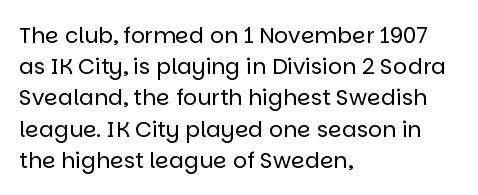
The image shows 22 px text type, upright; set left-aligned, normal line spacing (1.42x), normal letter spacing, not underlined.
